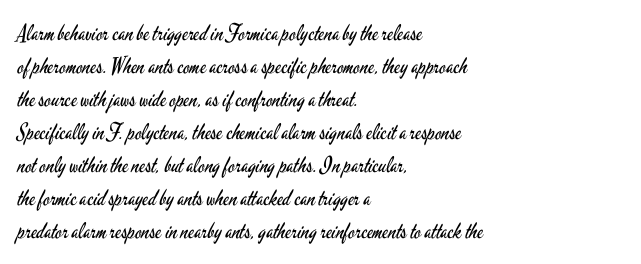
In terms of leading, this rendering sits right in the middle. Stems here are at most as thick as an everyday book face. Letter spacing: default.
